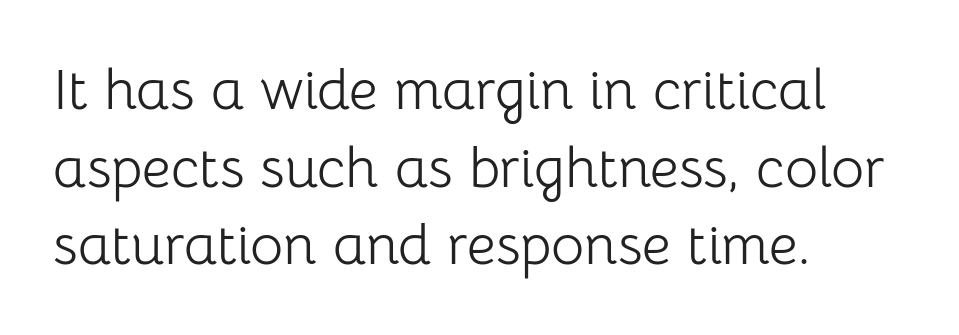
The image shows 57 px light sans-serif type, upright; set left-aligned, normal line spacing (1.36x), normal letter spacing, not underlined; low stroke contrast and a medium x-height.
